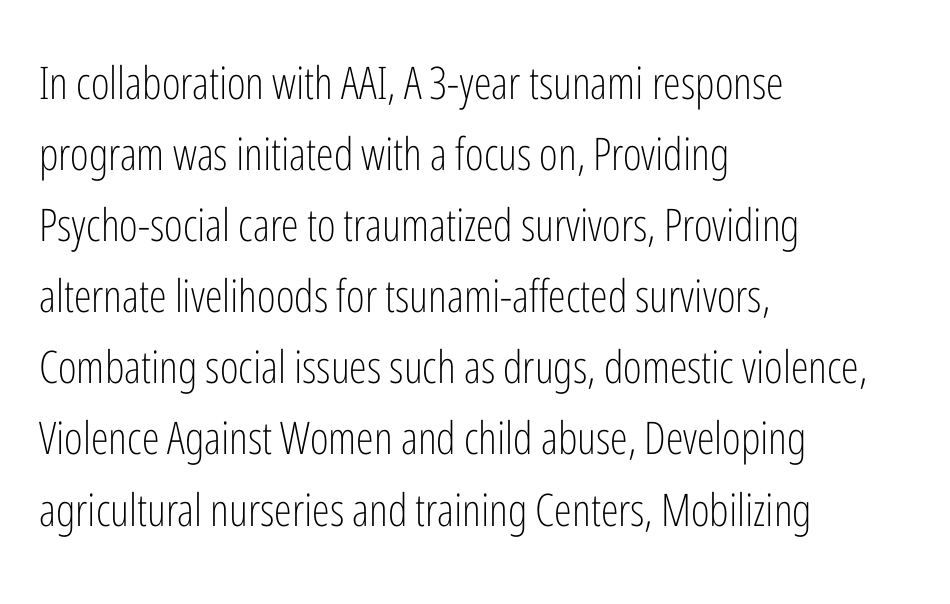
Q: Is the text bold? A: No.
Q: Is the text italic (slanted)? A: No, it is upright.
Q: Is the typeface a serif or a sans-serif typeface? A: Sans-serif.
Q: Is the text underlined? A: No.
Q: How is the paragraph aligned? A: Left-aligned.
Q: Is the spacing between letters normal or unusually wide? A: Normal.
Q: Is the spacing between lines tight, normal or loose? A: Normal.
Q: Width (condensed, normal, or wide)? A: Condensed.
Q: Stroke contrast? A: Low.
Q: x-height? A: Medium.
Q: Monospaced? A: No.
